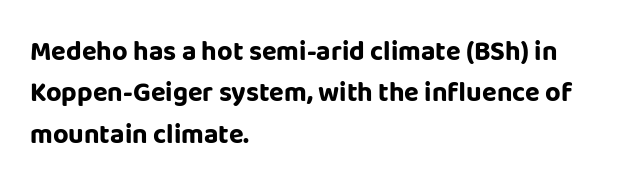
This block has exactly the height ordinary leading produces. The letterforms sit shoulder to shoulder at normal distance. On the weight axis this lands at bold, roughly 700. Line beginnings align vertically; line endings do not. A roman cut, with each character standing at attention.
